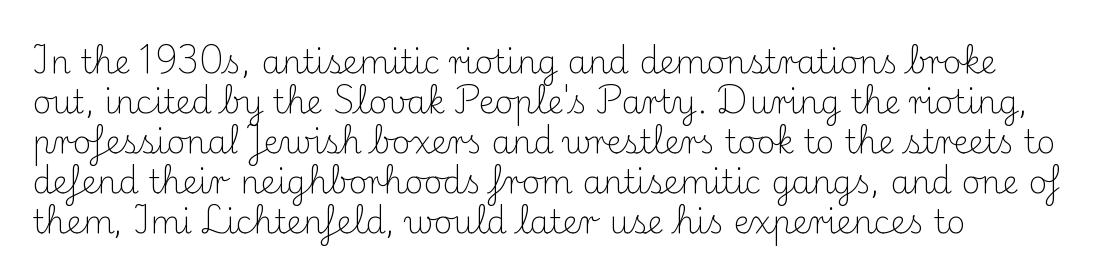
{"serif": "yes", "italic": "no", "bold": "no", "weight": "light", "width": "normal", "stroke_contrast": "medium", "x_height": "small", "monospaced": "no", "underline": "no", "line_spacing": "normal", "line_spacing_ratio": 1.25, "letter_spacing": "normal", "letter_spacing_em": 0.0, "glyph_px": 32}
